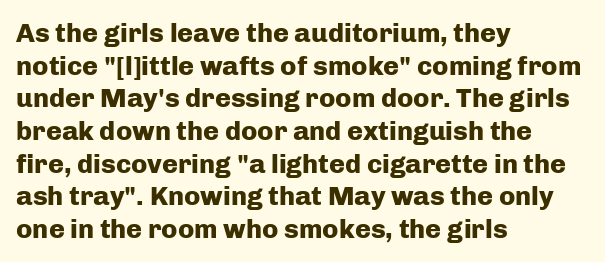
Q: Is the text bold? A: Yes.
Q: Is the text italic (slanted)? A: No, it is upright.
Q: Is the text underlined? A: No.
Q: How is the paragraph aligned? A: Left-aligned.
Q: Is the spacing between letters normal or unusually wide? A: Normal.
